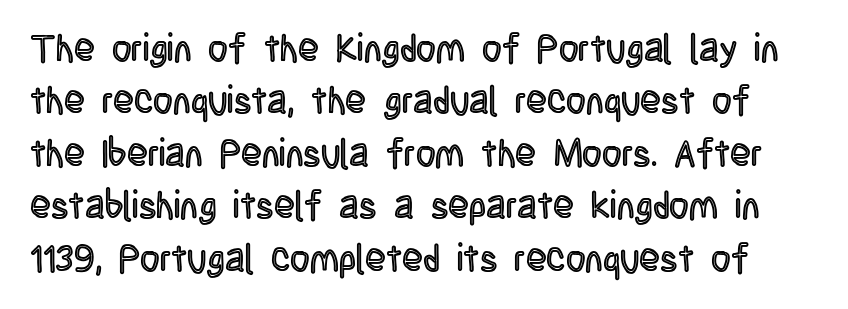
{"italic": "no", "width": "condensed", "x_height": "large", "monospaced": "no", "underline": "no", "line_spacing": "normal", "line_spacing_ratio": 1.38, "letter_spacing": "normal", "letter_spacing_em": 0.0, "glyph_px": 38}
